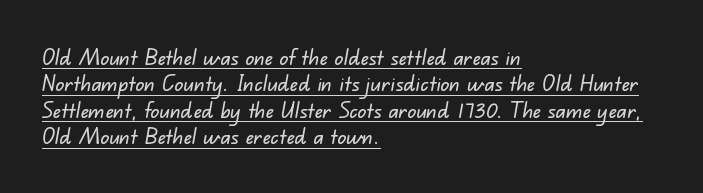
Looks like someone drew a line under every word here. This rendering uses left alignment, leaving the right contour irregular. You could call the tracking neutral — neither tight nor loose.
